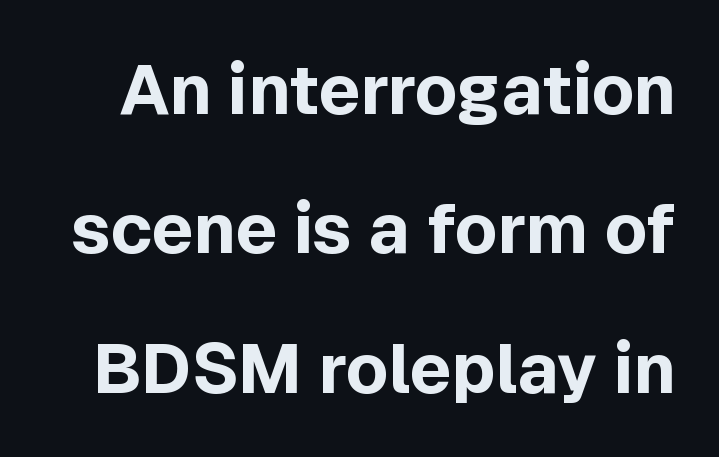
The letters stand straight up with perfectly vertical stems. In terms of weight, the rendering is a true, heavy bold. Words appear dense and cohesive because spacing is normal. Rows of type keep a wide berth in the vertical direction.
